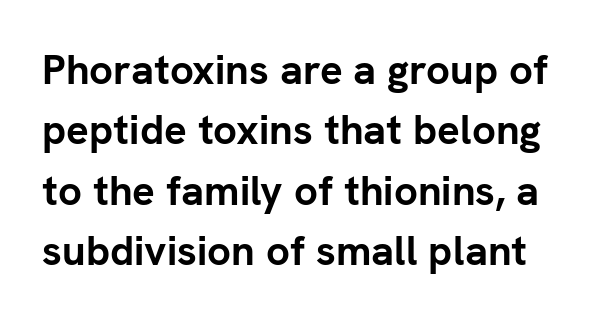
The image shows 42 px semibold sans-serif type, upright; set normal line spacing (1.44x), normal letter spacing, not underlined; low stroke contrast and a medium x-height.
